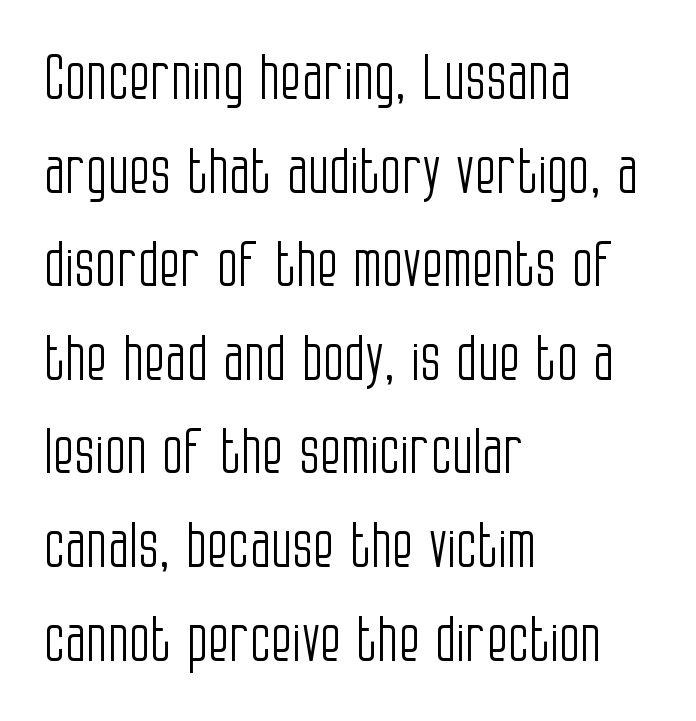
The image shows 62 px light, condensed sans-serif type, upright; set left-aligned, normal line spacing (1.51x), normal letter spacing, not underlined; low stroke contrast and a large x-height.
